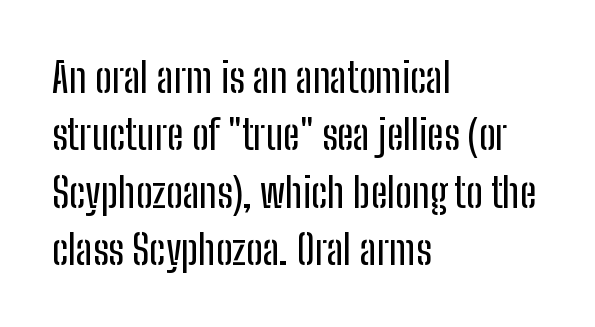
Each letter keeps its own natural width here, so spacing adapts to shape. This rendering leaves character spacing at its baseline value. What kind of face is this? One without serifs — a sans. A normal amount of white space separates one row of letters from the next. Leftover space on each line is placed entirely after the last word.
